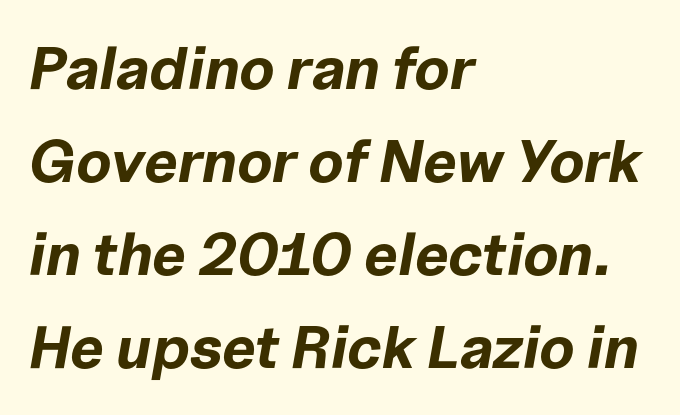
The image shows 60 px bold type, italic (leaning right); set left-aligned, normal line spacing (1.55x), normal letter spacing, not underlined; low stroke contrast and a medium x-height.
